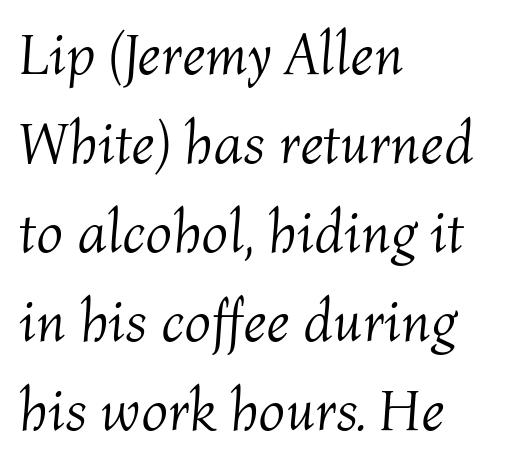
Q: Is the text bold? A: No.
Q: Is the text italic (slanted)? A: Yes, it leans right by about 4 degrees.
Q: Is the text underlined? A: No.
Q: How is the paragraph aligned? A: Left-aligned.
Q: Is the spacing between letters normal or unusually wide? A: Normal.
Q: Is the spacing between lines tight, normal or loose? A: Normal.
Q: Width (condensed, normal, or wide)? A: Normal.
Q: Stroke contrast? A: Medium.
Q: x-height? A: Medium.
Q: Monospaced? A: No.
